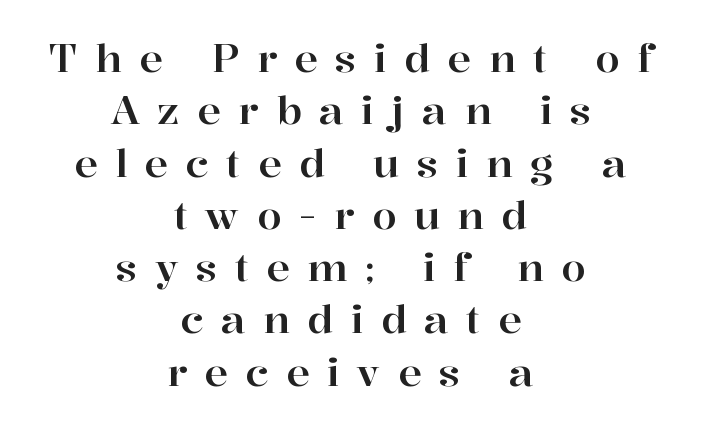
The image shows 39 px serif type, upright; set centered, normal line spacing (1.34x), unusually wide letter spacing (+0.45 em), not underlined; high stroke contrast and a medium x-height.
